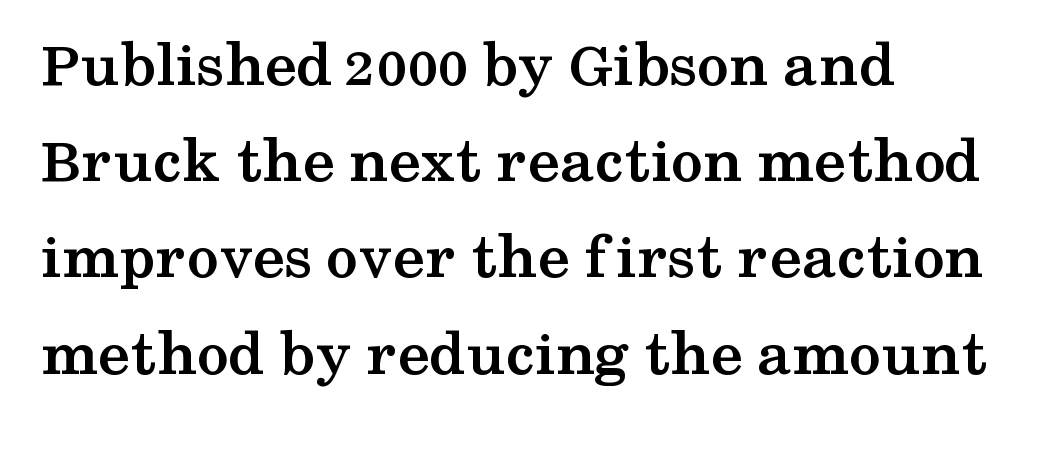
Stroke thickness is high; the sample reads as a true bold. Inter-character spacing is left at the font's built-in metrics. These lines were composed using upright roman letters. The passage is arranged the way most books set body copy — flush left.
